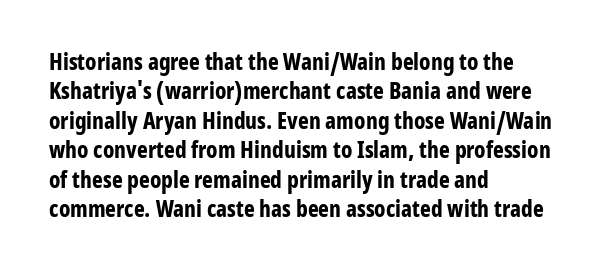
Q: Is the text bold? A: Yes.
Q: Is the text italic (slanted)? A: No, it is upright.
Q: Is the text underlined? A: No.
Q: How is the paragraph aligned? A: Left-aligned.
Q: Is the spacing between letters normal or unusually wide? A: Normal.
Q: Is the spacing between lines tight, normal or loose? A: Normal.
